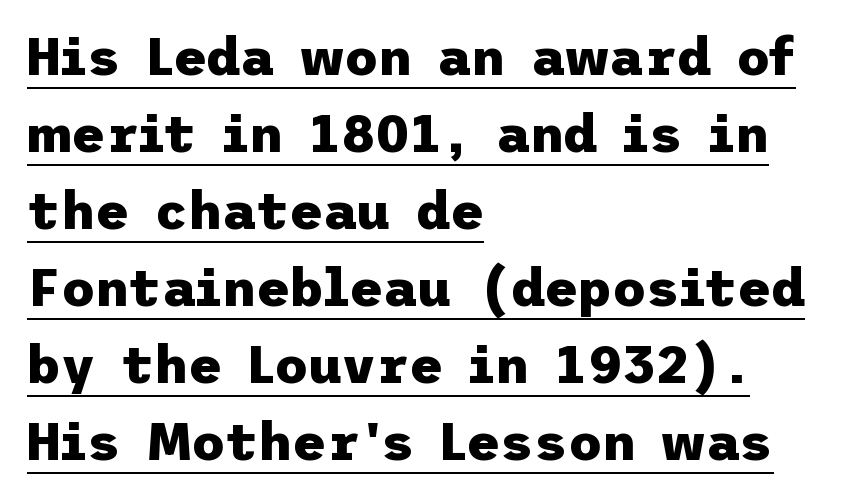
{"serif": "no", "italic": "no", "bold": "yes", "weight": "heavy", "width": "normal", "stroke_contrast": "low", "x_height": "medium", "underline": "yes", "align": "left", "line_spacing": "normal", "line_spacing_ratio": 1.48, "letter_spacing": "normal", "letter_spacing_em": 0.0, "glyph_px": 52}
